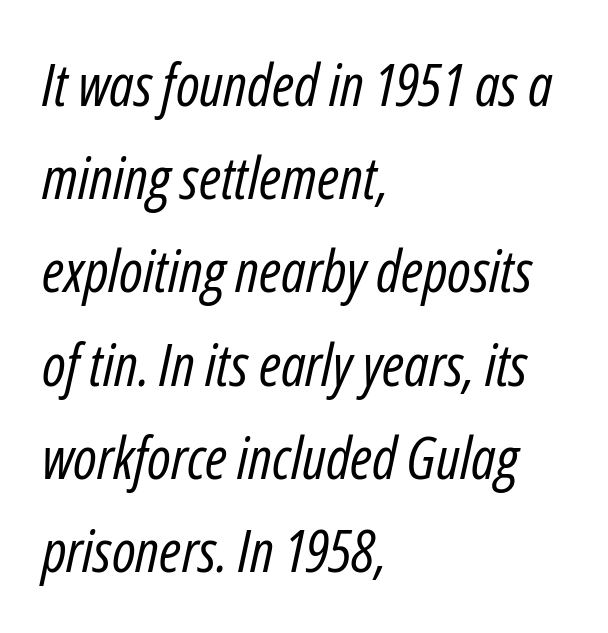
Underline: absent. Between one letter and the next there's only the usual sliver of space. Summary of weight: not heavy and not bold. Layout note: lines flush left. Evenly set lines give the paragraph a standard silhouette.
